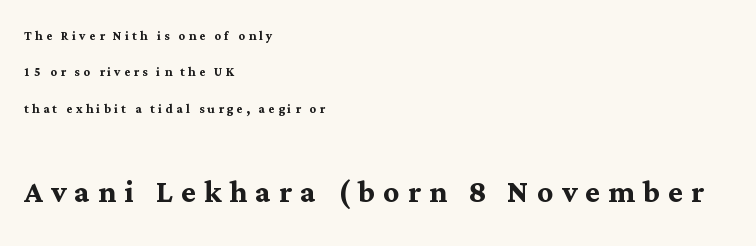
The image shows 39 px semibold serif type, upright; set left-aligned, loose line spacing (2.28x), unusually wide letter spacing (+0.21 em), not underlined; the second (bottom) block is 2.44x larger; medium stroke contrast and a medium x-height.
